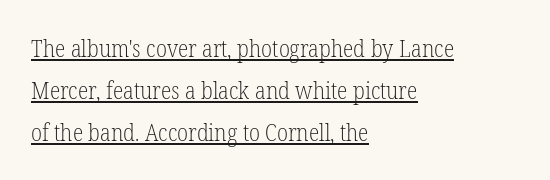
Q: Is the text bold? A: No.
Q: Is the text italic (slanted)? A: No, it is upright.
Q: Is the text underlined? A: Yes.
Q: How is the paragraph aligned? A: Left-aligned.
Q: Is the spacing between letters normal or unusually wide? A: Normal.
